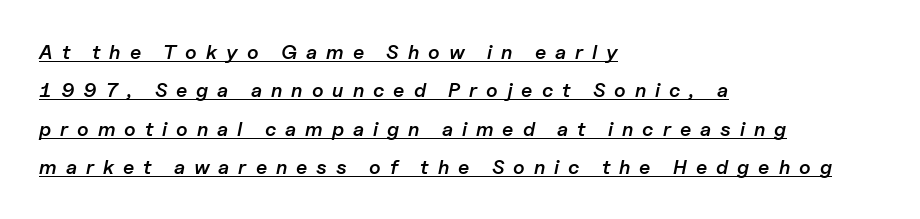
Q: Is the text bold? A: Semi-bold.
Q: Is the text italic (slanted)? A: Yes, it leans right by about 11 degrees.
Q: Is the text underlined? A: Yes.
Q: How is the paragraph aligned? A: Left-aligned.
Q: Is the spacing between letters normal or unusually wide? A: Unusually wide.
Q: Is the spacing between lines tight, normal or loose? A: Loose.
